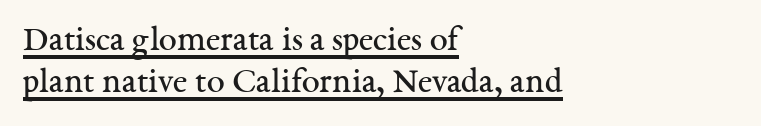
The passage shown is typed in a proportional face where columns would drift. Glance below the letters and you will spot a drawn line. No letter is thick-stroked: the sample isn't bold. Between one letter and the next there's only the usual sliver of space.
